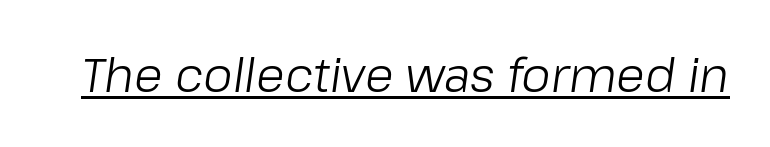
The image shows 47 px light type, italic (leaning right); set normal letter spacing, underlined; low stroke contrast and a medium x-height.
